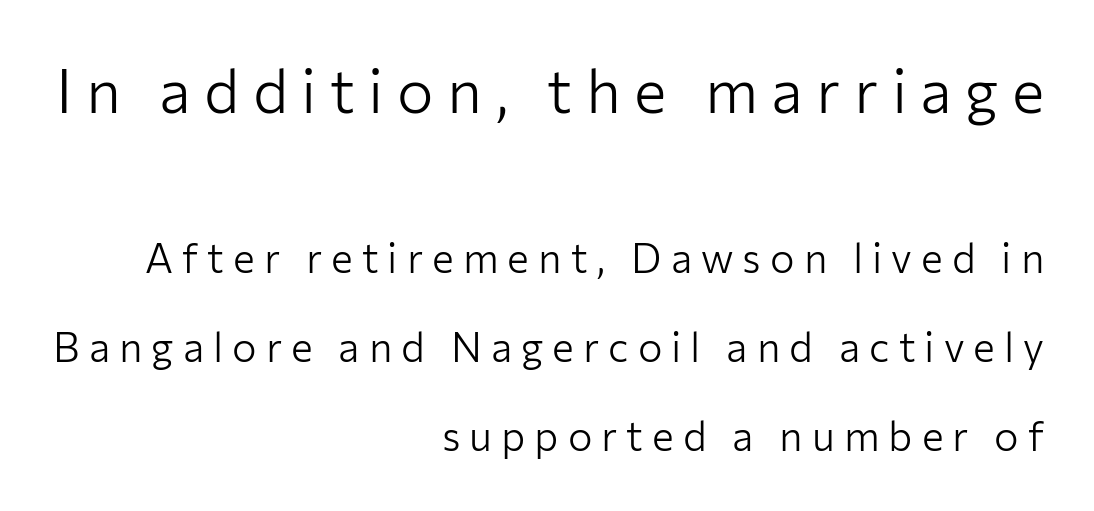
The image shows 61 px light sans-serif type, upright; set right-aligned, loose line spacing (2.17x), unusually wide letter spacing (+0.22 em), not underlined; the first (top) block is 1.49x larger; low stroke contrast and a medium x-height.
